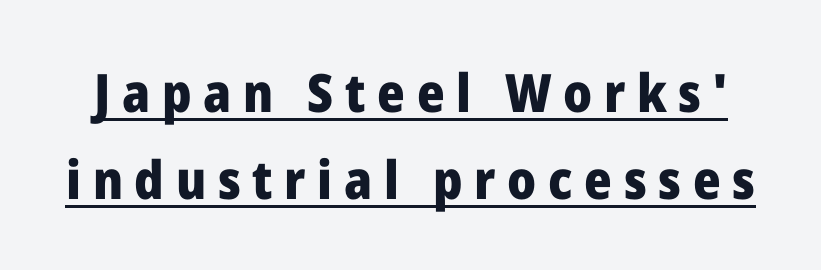
The image shows 53 px heavy sans-serif type, upright; set normal line spacing (1.64x), unusually wide letter spacing (+0.22 em), underlined; low stroke contrast and a medium x-height.
